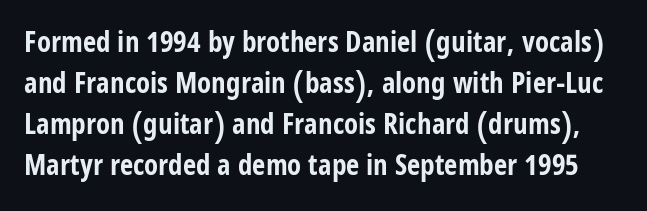
{"serif": "no", "italic": "no", "bold": "yes", "weight": "bold", "width": "condensed", "stroke_contrast": "low", "x_height": "large", "monospaced": "no", "underline": "no", "line_spacing": "normal", "line_spacing_ratio": 1.41, "letter_spacing": "normal", "letter_spacing_em": 0.0, "glyph_px": 29}
